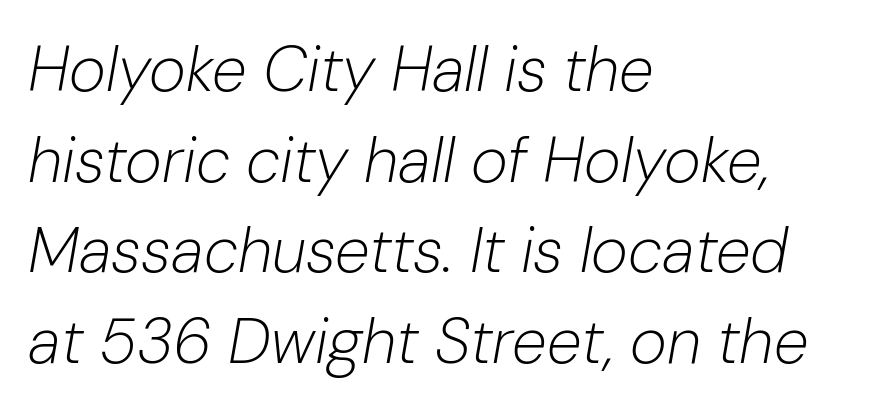
{"italic": "yes", "lean": "right", "slant_degrees": 10, "bold": "no", "weight": "light", "width": "normal", "stroke_contrast": "low", "x_height": "medium", "monospaced": "no", "underline": "no", "align": "left", "line_spacing": "normal", "line_spacing_ratio": 1.44, "letter_spacing": "normal", "letter_spacing_em": 0.0, "glyph_px": 63}
